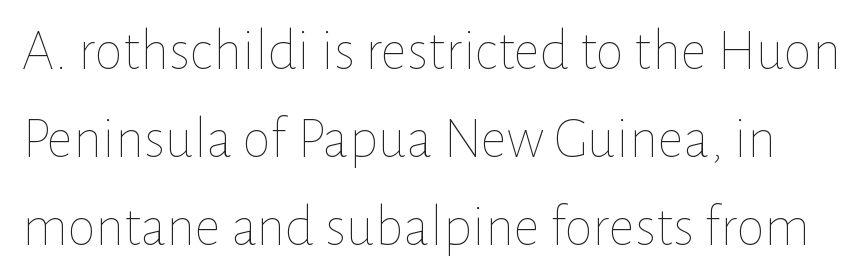
{"italic": "no", "bold": "no", "weight": "thin", "width": "normal", "stroke_contrast": "low", "x_height": "medium", "monospaced": "no", "underline": "no", "line_spacing": "normal", "line_spacing_ratio": 1.52, "letter_spacing": "normal", "letter_spacing_em": 0.0, "glyph_px": 58}
